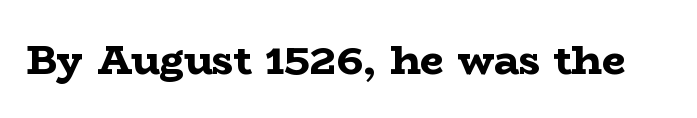
{"serif": "yes", "italic": "no", "bold": "yes", "weight": "bold", "width": "wide", "stroke_contrast": "low", "x_height": "medium", "monospaced": "no", "underline": "no", "letter_spacing": "normal", "letter_spacing_em": 0.0, "glyph_px": 42}
